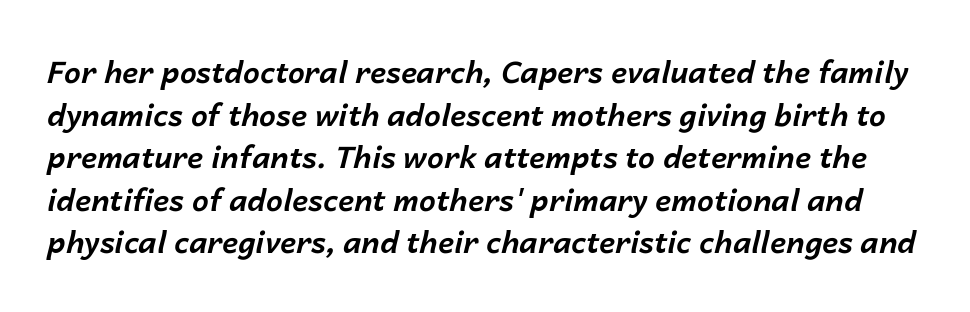
{"italic": "yes", "lean": "right", "slant_degrees": 14, "bold": "yes", "weight": "bold", "width": "normal", "stroke_contrast": "low", "x_height": "medium", "monospaced": "no", "underline": "no", "line_spacing": "normal", "line_spacing_ratio": 1.42, "letter_spacing": "normal", "letter_spacing_em": 0.0, "glyph_px": 30}
